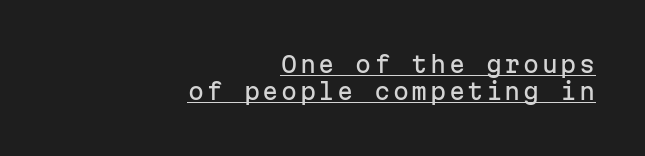
{"italic": "no", "underline": "yes", "align": "right", "line_spacing_ratio": 1.18, "glyph_px": 23}
